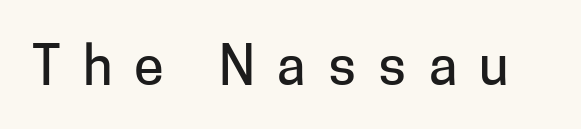
The image shows 54 px sans-serif type, upright; set unusually wide letter spacing (+0.41 em), not underlined; low stroke contrast and a medium x-height.
